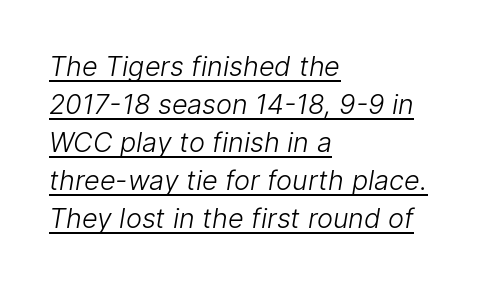
{"bold": "no", "underline": "yes", "align": "left", "line_spacing": "normal", "line_spacing_ratio": 1.41, "letter_spacing": "normal", "letter_spacing_em": 0.0, "glyph_px": 27}
